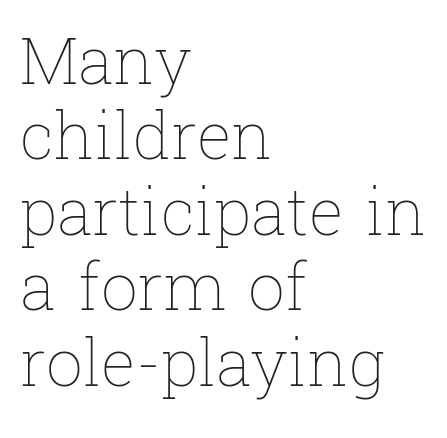
Q: Is the text bold? A: No.
Q: Is the text italic (slanted)? A: No, it is upright.
Q: Is the text underlined? A: No.
Q: How is the paragraph aligned? A: Left-aligned.
Q: Is the spacing between letters normal or unusually wide? A: Normal.
Q: Width (condensed, normal, or wide)? A: Normal.
Q: Stroke contrast? A: Low.
Q: x-height? A: Medium.
Q: Monospaced? A: No.
